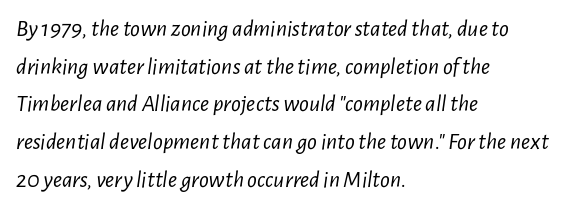
Just letters on the line, the space beneath them empty. The whole block is typeset with a tilt. There is no visible air inserted between adjacent glyphs. The passage shown is not bold in any degree. Layout note: lines flush left.
